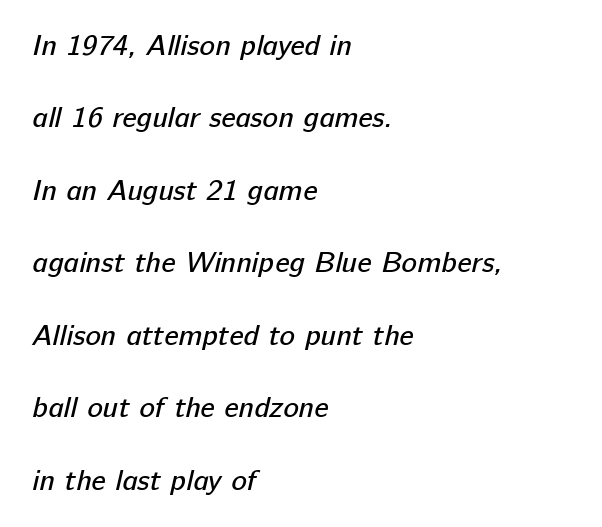
Q: Is the text bold? A: No.
Q: Is the typeface a serif or a sans-serif typeface? A: Sans-serif.
Q: Is the text underlined? A: No.
Q: How is the paragraph aligned? A: Left-aligned.
Q: Is the spacing between letters normal or unusually wide? A: Normal.
Q: Is the spacing between lines tight, normal or loose? A: Loose.
Q: Width (condensed, normal, or wide)? A: Normal.
Q: Stroke contrast? A: Low.
Q: x-height? A: Medium.
Q: Monospaced? A: No.
